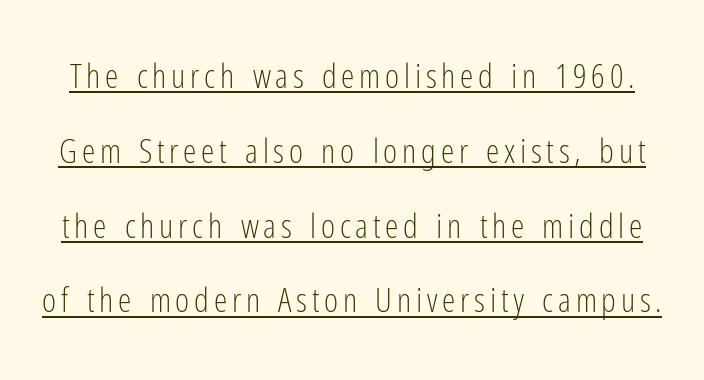
The image shows 34 px light, condensed sans-serif type, upright; set loose line spacing (2.2x), underlined; low stroke contrast and a medium x-height.
